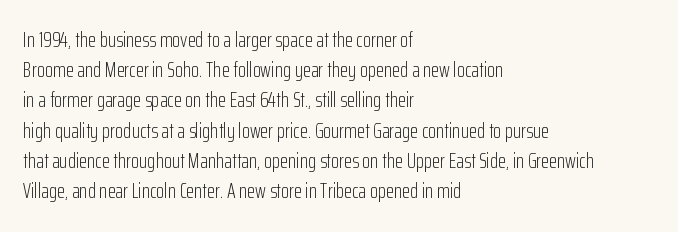
Regarding leading, the lines here are spaced in the standard way. Underline: absent. A classic flush-left, rag-right setting is used for this passage. Every character sits straight up, as roman type does.
